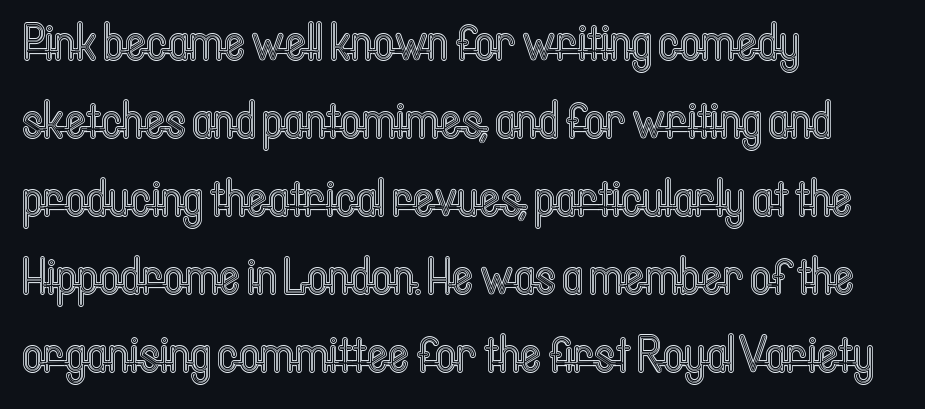
Every stem runs plumb, perpendicular to the baseline. Any mark beneath the type? The region is blank. This sample has the flowing, uneven cadence of proportional lettering. Where is the straight margin? On the left.
